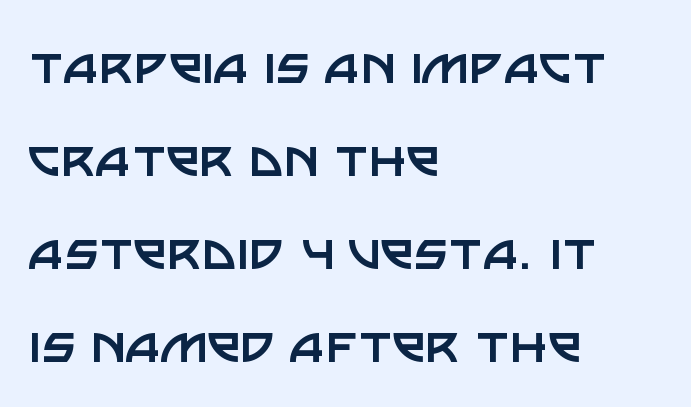
Rule under the text: the space is simply empty. The font family rendered here belongs to the sans-serif group. Which margin do the lines hug? The left one — the right edge is uneven. Rendered with straight, roman letterforms. Is the stroke heavy? The answer is a plain regular-or-lighter. Each letter keeps its own natural width here, so spacing adapts to shape.
